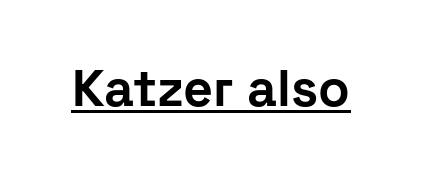
{"serif": "no", "italic": "no", "bold": "yes", "weight": "bold", "width": "normal", "stroke_contrast": "low", "x_height": "medium", "monospaced": "no", "underline": "yes", "letter_spacing": "normal", "letter_spacing_em": 0.0, "glyph_px": 52}
